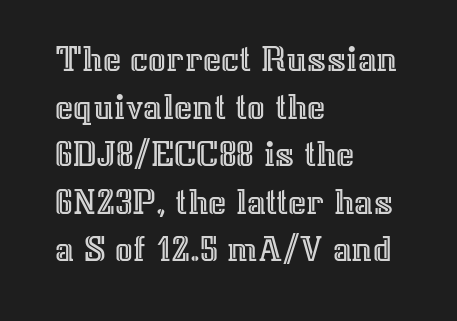
{"italic": "no", "width": "normal", "x_height": "medium", "monospaced": "no", "underline": "no", "align": "left", "line_spacing_ratio": 1.22, "letter_spacing": "normal", "letter_spacing_em": 0.0, "glyph_px": 39}
